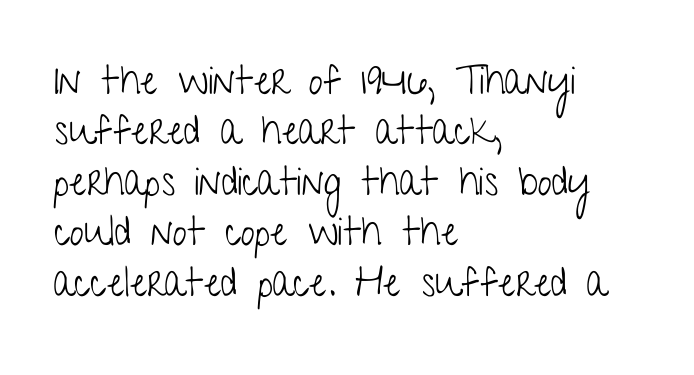
The image shows 40 px light, condensed sans-serif type, upright; set left-aligned, normal line spacing (1.26x), normal letter spacing, not underlined; low stroke contrast and a medium x-height.
